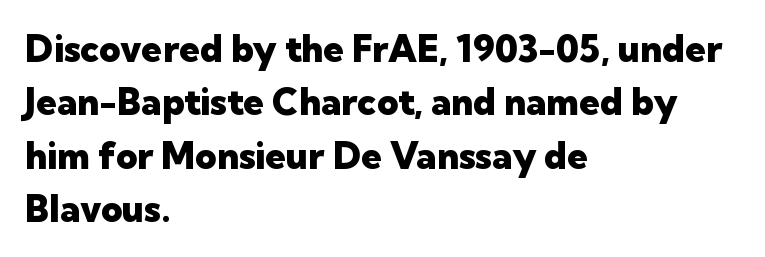
The image shows 37 px heavy sans-serif type, upright; set left-aligned, normal line spacing (1.44x), normal letter spacing, not underlined; low stroke contrast and a medium x-height.
